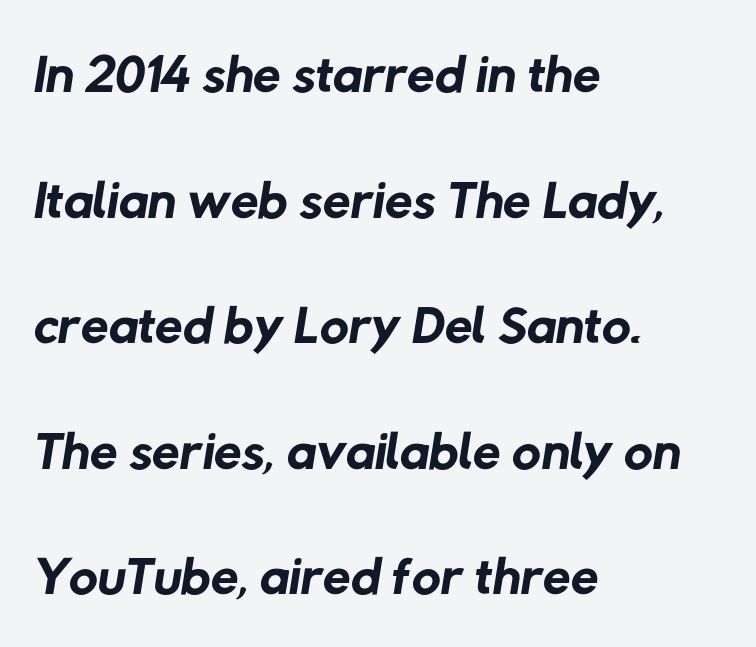
The image shows 80 px regular-weight sans-serif type; set left-aligned, normal line spacing (1.57x), normal letter spacing, not underlined; low stroke contrast and a medium x-height.
